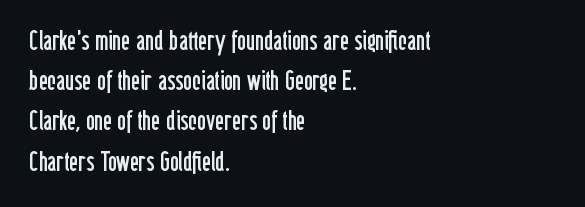
The image shows 27 px text type, upright; set left-aligned, normal line spacing (1.49x), normal letter spacing, not underlined.
